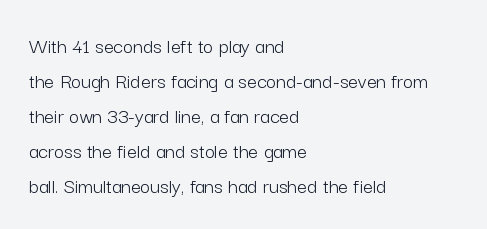
{"italic": "no", "bold": "no", "underline": "no", "align": "left", "line_spacing": "normal", "line_spacing_ratio": 1.59, "letter_spacing": "normal", "letter_spacing_em": 0.0, "glyph_px": 22}
